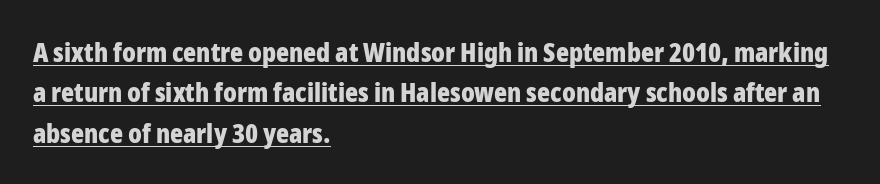
The image shows 27 px bold type, upright; set left-aligned, normal line spacing (1.5x), normal letter spacing, underlined.
